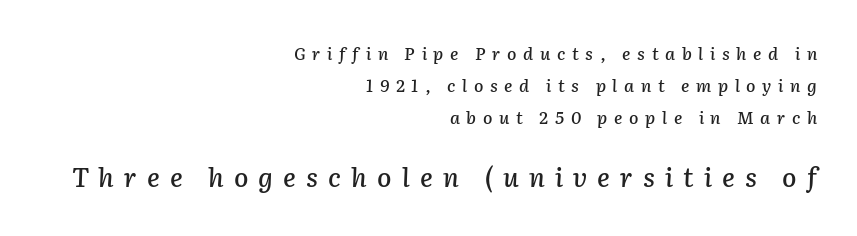
Q: Is the text italic (slanted)? A: Yes, it leans right by about 2 degrees.
Q: Is the text underlined? A: No.
Q: How is the paragraph aligned? A: Right-aligned.
Q: Is the spacing between letters normal or unusually wide? A: Unusually wide.
Q: Which block of text is set in a larger size, the first (top) or the second (bottom)? A: The second (bottom) one.
